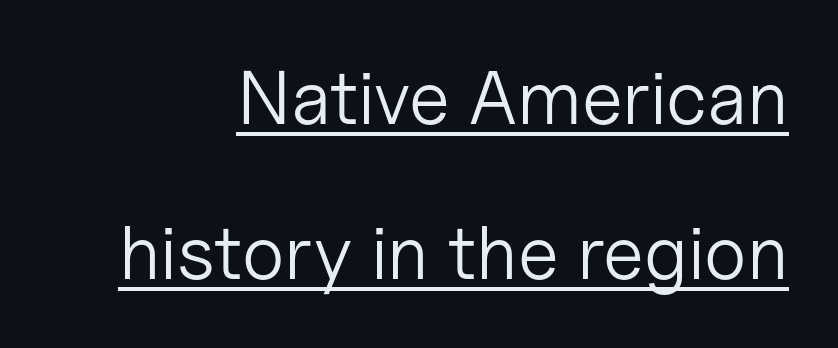
Proportional: the letters do not fall into vertical columns. Tall strokes in this sample are plumb rather than angled. Letter spacing: default. The characters display no serif detailing; their extremities are plain. Is the block centered? No — it sits flush against the right margin. The glyphs are accompanied by a horizontal stroke just below them.
